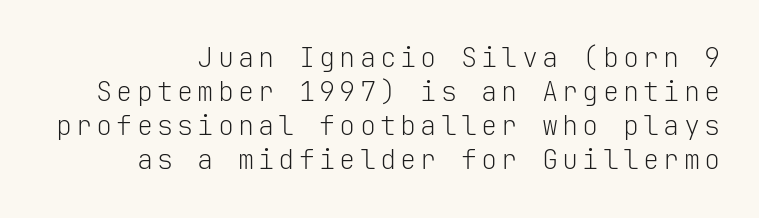
{"italic": "no", "bold": "no", "underline": "no", "line_spacing": "normal", "line_spacing_ratio": 1.26, "glyph_px": 27}
